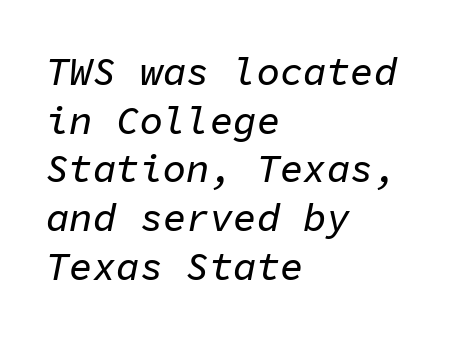
The image shows 39 px text type, italic (leaning right), monospaced; set left-aligned, normal line spacing (1.25x), normal letter spacing, not underlined; low stroke contrast and a medium x-height.
